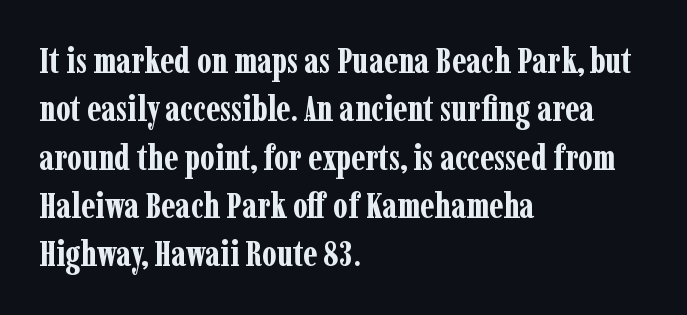
Q: Is the text bold? A: Yes.
Q: Is the text italic (slanted)? A: No, it is upright.
Q: Is the typeface a serif or a sans-serif typeface? A: Serif.
Q: Is the text underlined? A: No.
Q: How is the paragraph aligned? A: Left-aligned.
Q: Is the spacing between letters normal or unusually wide? A: Normal.
Q: Is the spacing between lines tight, normal or loose? A: Normal.
Q: Width (condensed, normal, or wide)? A: Condensed.
Q: Stroke contrast? A: Low.
Q: x-height? A: Medium.
Q: Monospaced? A: No.
